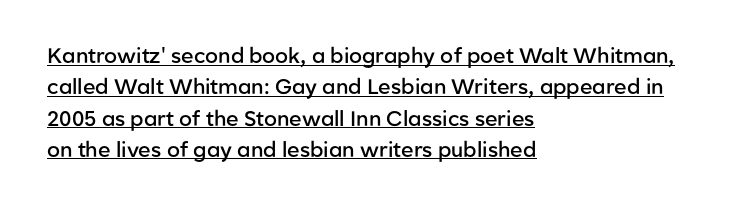
The image shows 21 px text type, upright; set left-aligned, normal line spacing (1.49x), normal letter spacing, underlined.
